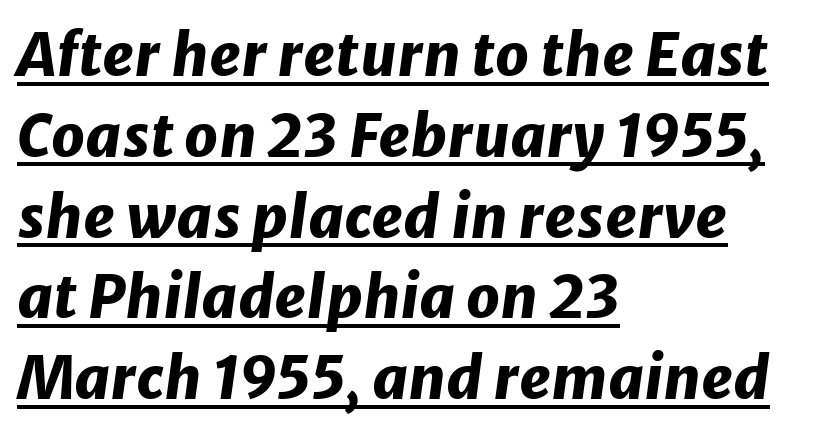
The image shows 59 px heavy type, italic (leaning right); set left-aligned, normal line spacing (1.37x), normal letter spacing, underlined; low stroke contrast and a medium x-height.
